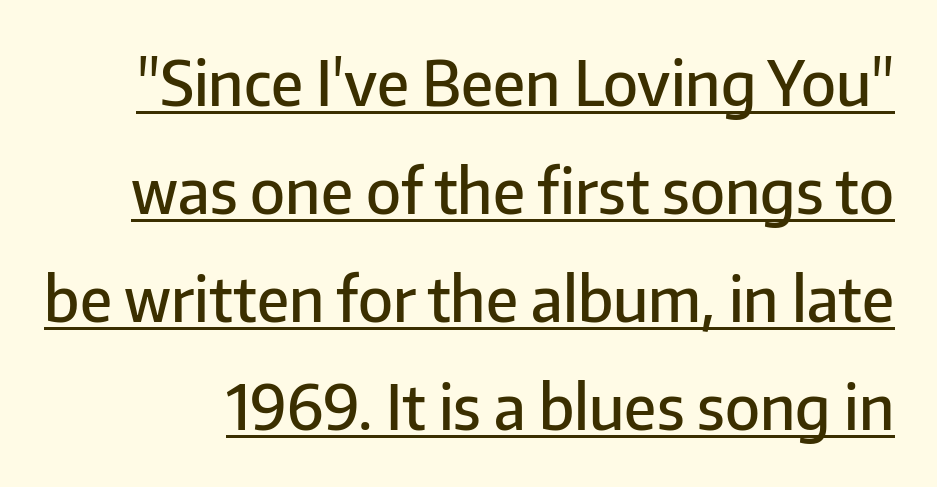
The image shows 61 px semibold sans-serif type, upright; set line spacing 1.77x, normal letter spacing, underlined; low stroke contrast and a medium x-height.
